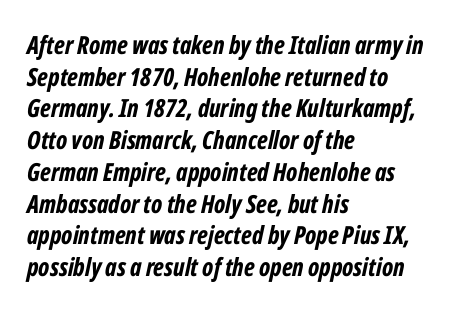
The image shows 25 px bold type, italic (leaning right); set left-aligned, normal line spacing (1.27x), normal letter spacing, not underlined.
